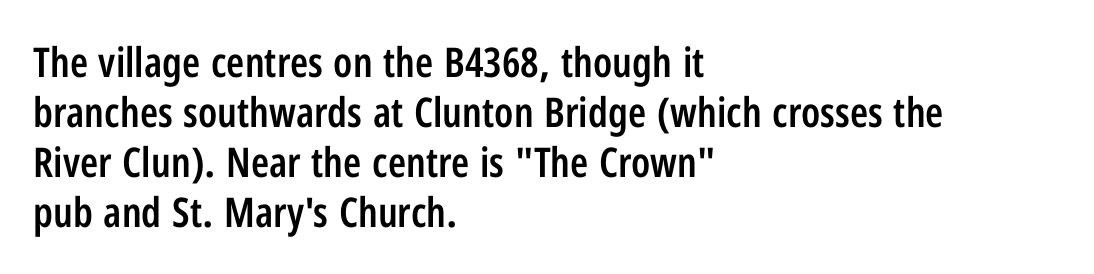
{"serif": "no", "italic": "no", "bold": "semi", "weight": "semibold", "width": "condensed", "stroke_contrast": "low", "x_height": "medium", "monospaced": "no", "underline": "no", "align": "left", "line_spacing_ratio": 1.22, "letter_spacing": "normal", "letter_spacing_em": 0.0, "glyph_px": 41}
